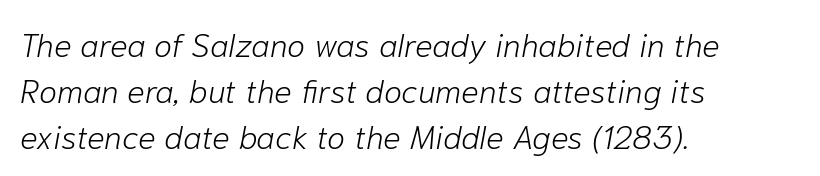
The image shows 33 px light type, italic (leaning right); set left-aligned, normal line spacing (1.39x), normal letter spacing, not underlined; low stroke contrast and a medium x-height.
